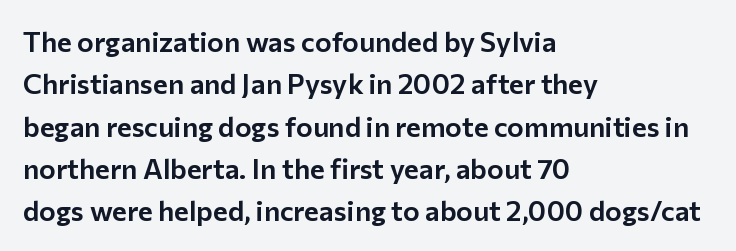
These lines sit exactly where default settings would place them. The rendering keeps characters at their native spacing. Style check: upright. Font category for this specimen: sans-serif. The typesetter chose a ragged-right arrangement here.
